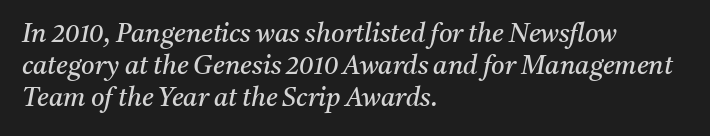
Q: Is the text bold? A: No.
Q: Is the text italic (slanted)? A: Yes, it leans right by about 11 degrees.
Q: Is the text underlined? A: No.
Q: How is the paragraph aligned? A: Left-aligned.
Q: Is the spacing between letters normal or unusually wide? A: Normal.
